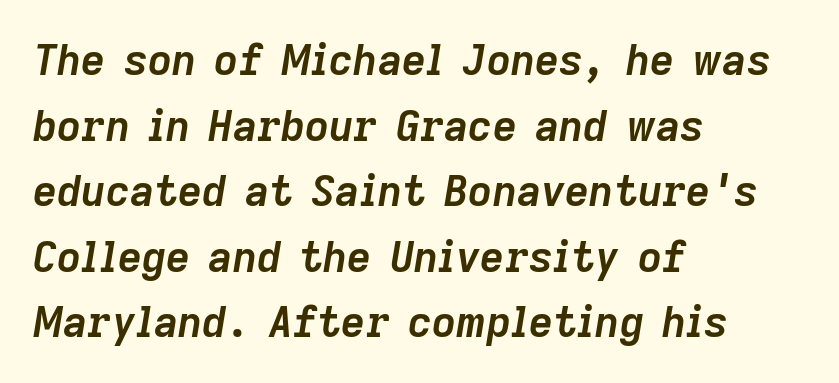
{"italic": "yes", "lean": "right", "slant_degrees": 9, "bold": "yes", "weight": "semibold", "width": "normal", "stroke_contrast": "low", "x_height": "medium", "monospaced": "no", "underline": "no", "align": "left", "line_spacing": "normal", "line_spacing_ratio": 1.56, "letter_spacing": "normal", "letter_spacing_em": 0.0, "glyph_px": 42}
